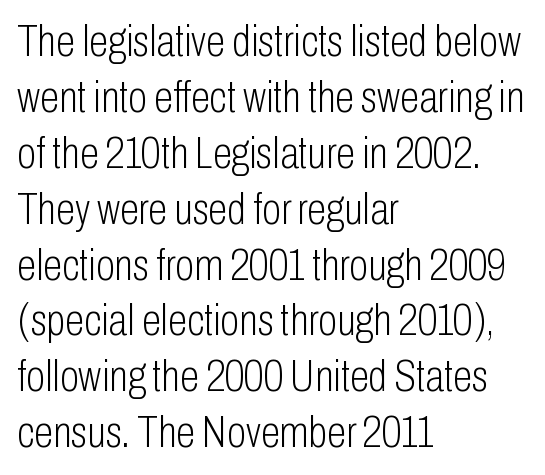
The image shows 44 px light, condensed sans-serif type, upright; set left-aligned, normal line spacing (1.27x), normal letter spacing, not underlined; low stroke contrast and a medium x-height.
